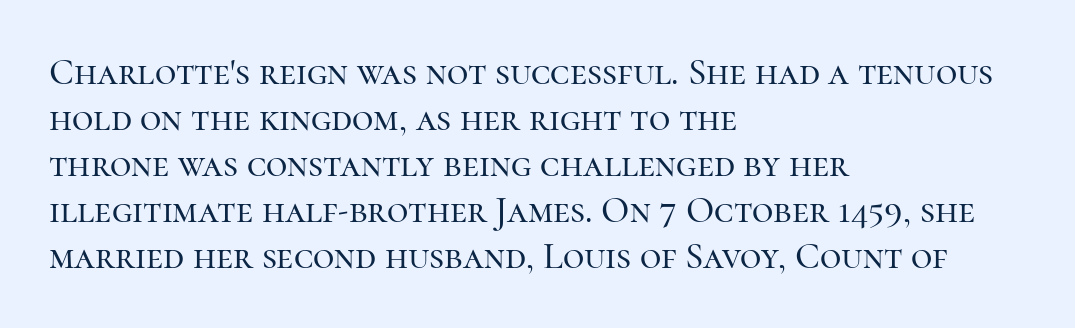
{"serif": "yes", "italic": "no", "width": "normal", "stroke_contrast": "high", "x_height": "medium", "monospaced": "no", "underline": "no", "align": "left", "line_spacing_ratio": 1.24, "letter_spacing": "normal", "letter_spacing_em": 0.0, "glyph_px": 37}
